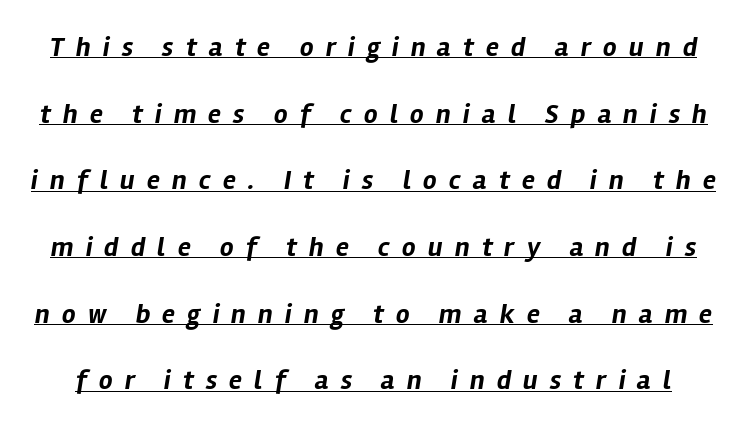
Q: Is the text bold? A: Yes.
Q: Is the text italic (slanted)? A: Yes, it leans right by about 12 degrees.
Q: Is the text underlined? A: Yes.
Q: Is the spacing between letters normal or unusually wide? A: Unusually wide.
Q: Is the spacing between lines tight, normal or loose? A: Loose.
